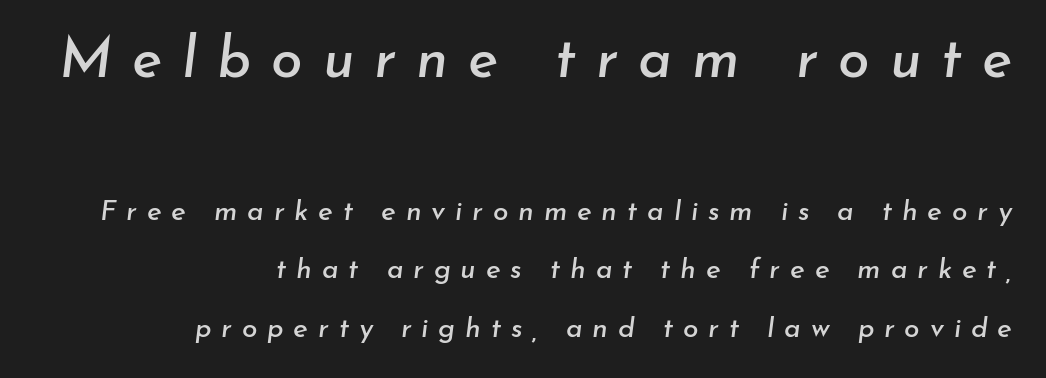
{"italic": "yes", "lean": "right", "slant_degrees": 7, "width": "normal", "stroke_contrast": "low", "x_height": "small", "monospaced": "no", "underline": "no", "align": "right", "line_spacing": "loose", "line_spacing_ratio": 2.09, "letter_spacing": "wide", "letter_spacing_em": 0.35, "larger_block": "first", "size_ratio": 2.04, "glyph_px": 57}
